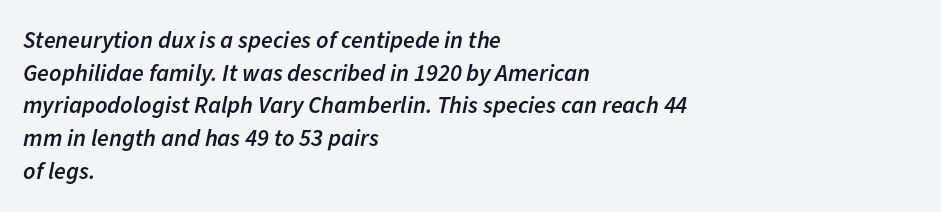
Students, observe: this is what conventionally led text looks like. Descenders hang freely into open space. Compared with a centered layout, this one pins lines to the left instead. Tracking value appears to be zero — textbook default spacing. Students, this is semibold: more ink than regular, less than bold.
